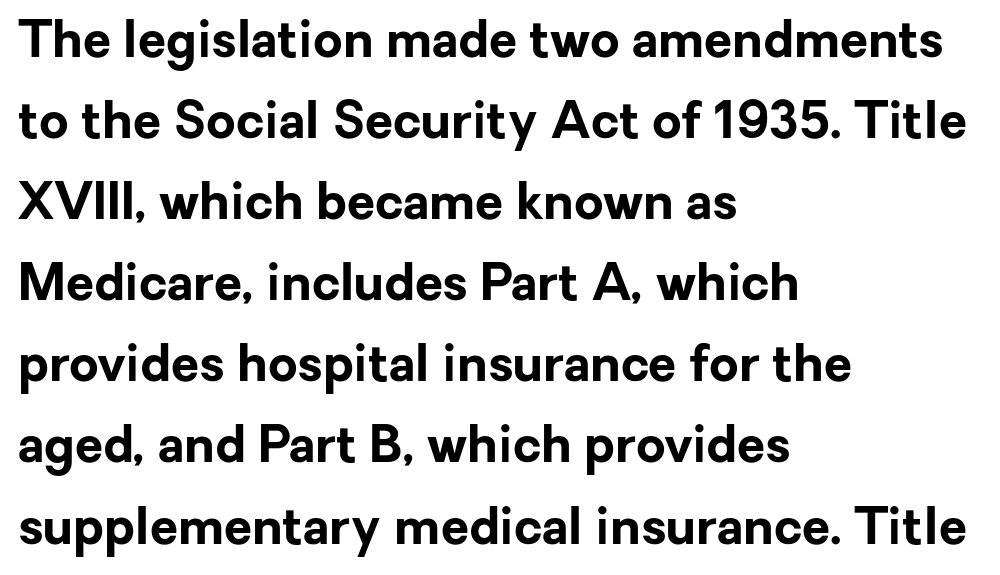
These lines keep a tight, regular rhythm from letter to letter. The space between consecutive lines is moderate. Ascenders rise straight up at ninety degrees. The area under the type is left untouched. This is heavy type, rendered in bold.
